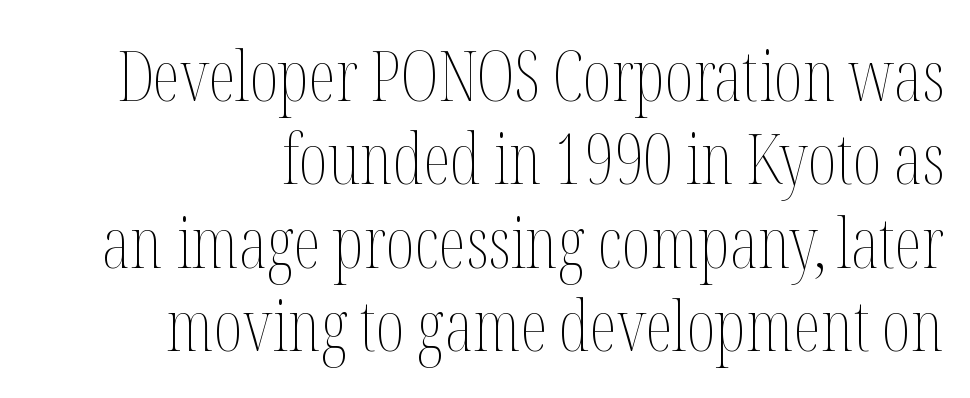
{"italic": "no", "bold": "no", "weight": "thin", "width": "condensed", "stroke_contrast": "medium", "x_height": "medium", "monospaced": "no", "underline": "no", "align": "right", "line_spacing_ratio": 1.19, "letter_spacing": "normal", "letter_spacing_em": 0.0, "glyph_px": 70}
